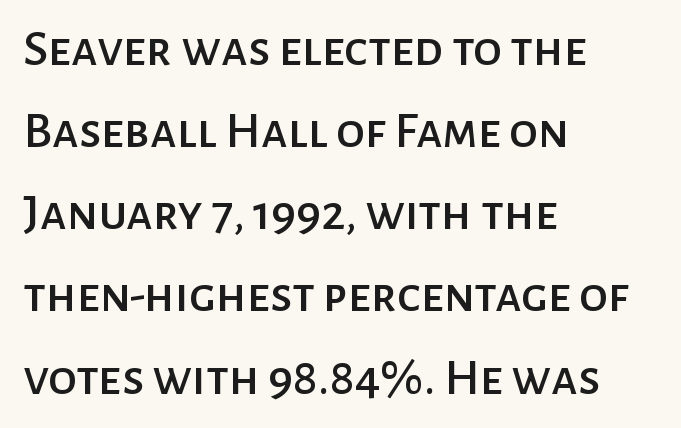
Q: Is the text italic (slanted)? A: No, it is upright.
Q: Is the typeface a serif or a sans-serif typeface? A: Sans-serif.
Q: Is the text underlined? A: No.
Q: How is the paragraph aligned? A: Left-aligned.
Q: Is the spacing between letters normal or unusually wide? A: Normal.
Q: Is the spacing between lines tight, normal or loose? A: Normal.
Q: Width (condensed, normal, or wide)? A: Normal.
Q: Stroke contrast? A: Low.
Q: x-height? A: Medium.
Q: Monospaced? A: No.
